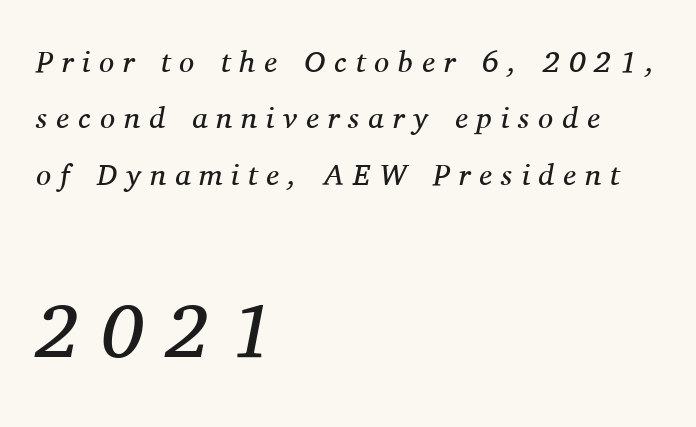
{"serif": "yes", "italic": "yes", "lean": "right", "slant_degrees": 11, "bold": "no", "weight": "regular", "width": "normal", "stroke_contrast": "medium", "x_height": "medium", "monospaced": "no", "underline": "no", "align": "left", "line_spacing_ratio": 1.88, "letter_spacing": "wide", "letter_spacing_em": 0.3, "larger_block": "second", "size_ratio": 2.53, "glyph_px": 76}
